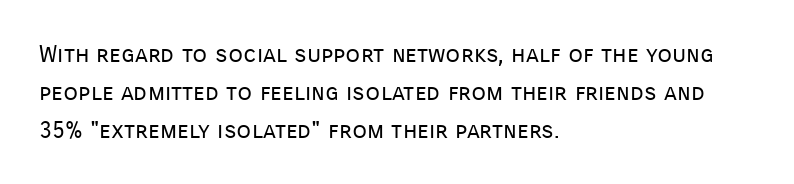
Caption: standard tracking, unaltered. How would I describe the line gaps? Plain and ordinary. Notice how the stems are strictly vertical — no italics here. The typeface has the unassuming heft of standard copy or less. The lines are quadded left.
